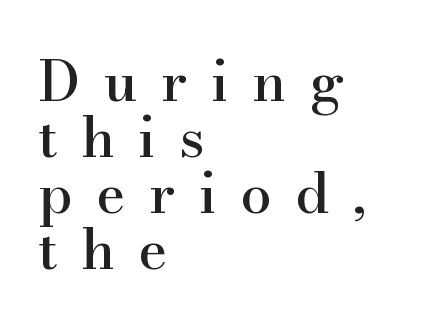
What kind of face is this? One with serifs. The face used here is proportionally spaced, like ordinary book or web type. The space directly below the letters is spotless. Baseline-to-baseline distance is barely more than the letter height.
